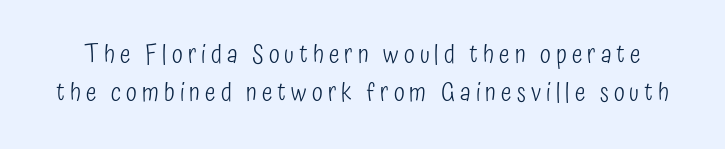
Q: Is the text bold? A: No.
Q: Is the text italic (slanted)? A: No, it is upright.
Q: Is the text underlined? A: No.
Q: Is the spacing between letters normal or unusually wide? A: Unusually wide.
Q: Is the spacing between lines tight, normal or loose? A: Normal.
